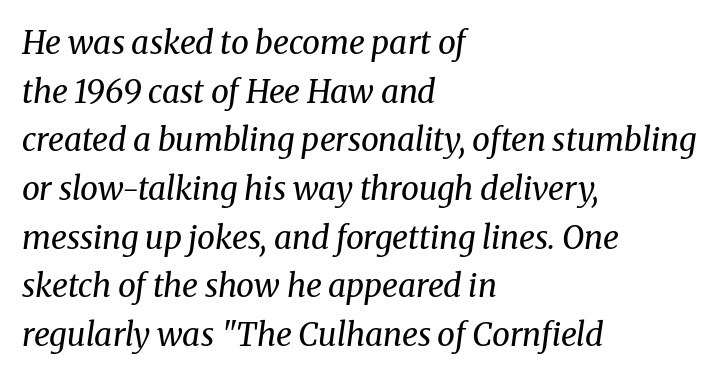
Whoever set this chose a conventional vertical rhythm. Descenders are the only things crossing below the line. No extra tracking has been applied to these lines. A student would call this left alignment; a typographer would say flush left, rag right.
